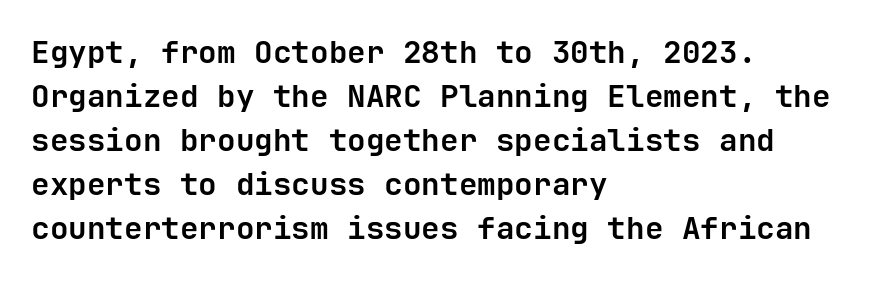
The image shows 31 px bold sans-serif type, upright, monospaced; set left-aligned, normal line spacing (1.42x), normal letter spacing, not underlined; low stroke contrast and a medium x-height.
